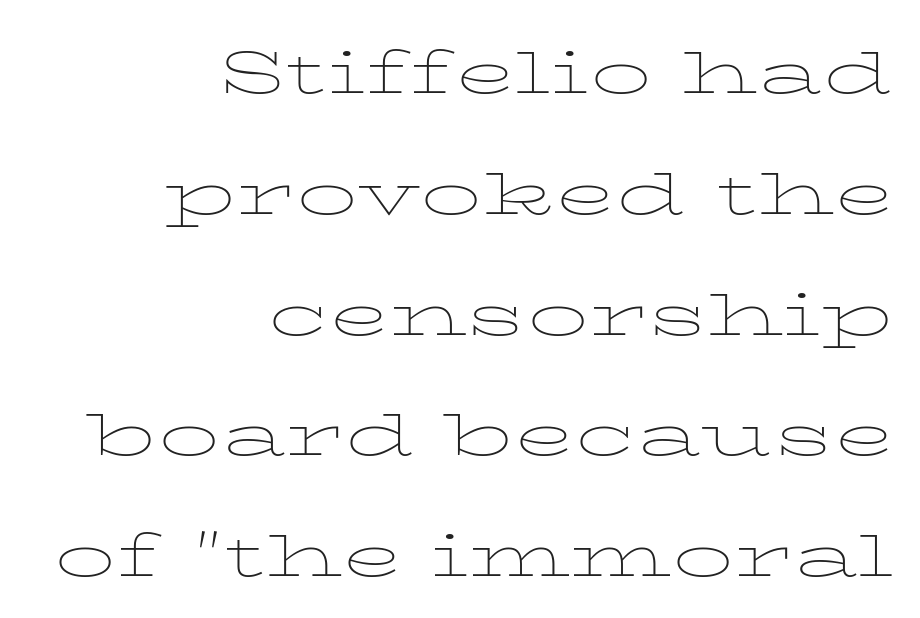
The image shows 80 px thin, wide type, upright; set right-aligned, normal line spacing (1.51x), normal letter spacing, not underlined; low stroke contrast and a medium x-height.
